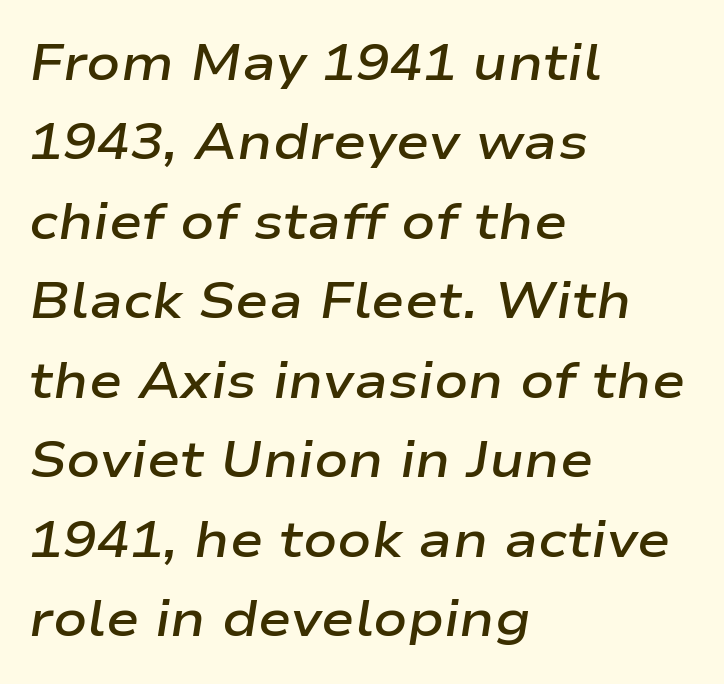
Has an underline been added? It has not. Rows of type keep a routine distance in the vertical direction. The letters are semibold — heavier than regular but short of a full bold. Compared with typical body copy, the letter spacing here is the same. Each line starts at the same left margin while the right side varies. The passage shown is typed in a proportional face where columns would drift.
